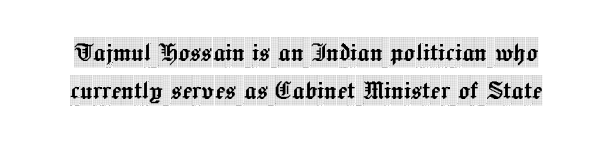
{"serif": "yes", "italic": "no", "width": "condensed", "x_height": "large", "monospaced": "no", "underline": "no", "line_spacing": "normal", "line_spacing_ratio": 1.26, "letter_spacing": "normal", "letter_spacing_em": 0.0, "glyph_px": 30}
